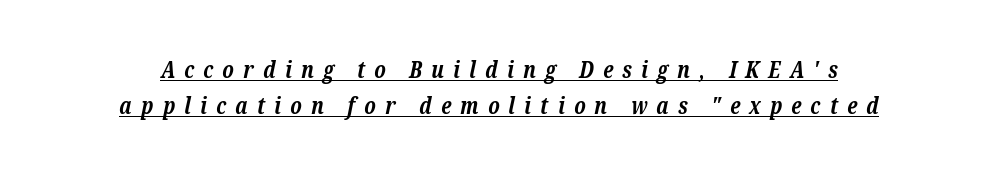
The image shows 23 px bold type, italic (leaning right); set normal line spacing (1.56x), unusually wide letter spacing (+0.4 em), underlined.
